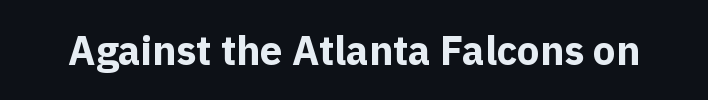
The image shows 40 px bold sans-serif type, upright; set normal letter spacing, not underlined; a medium x-height.
